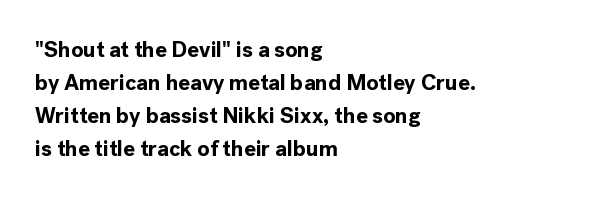
Q: Is the text bold? A: Yes.
Q: Is the text italic (slanted)? A: No, it is upright.
Q: Is the text underlined? A: No.
Q: How is the paragraph aligned? A: Left-aligned.
Q: Is the spacing between letters normal or unusually wide? A: Normal.
Q: Is the spacing between lines tight, normal or loose? A: Normal.
